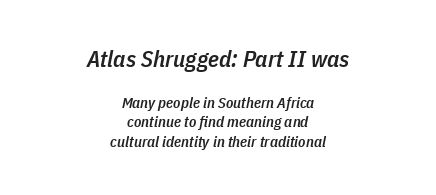
The image shows 23 px text type, italic (leaning right); set centered, normal line spacing (1.31x), normal letter spacing, not underlined; the first (top) block is 1.53x larger.
